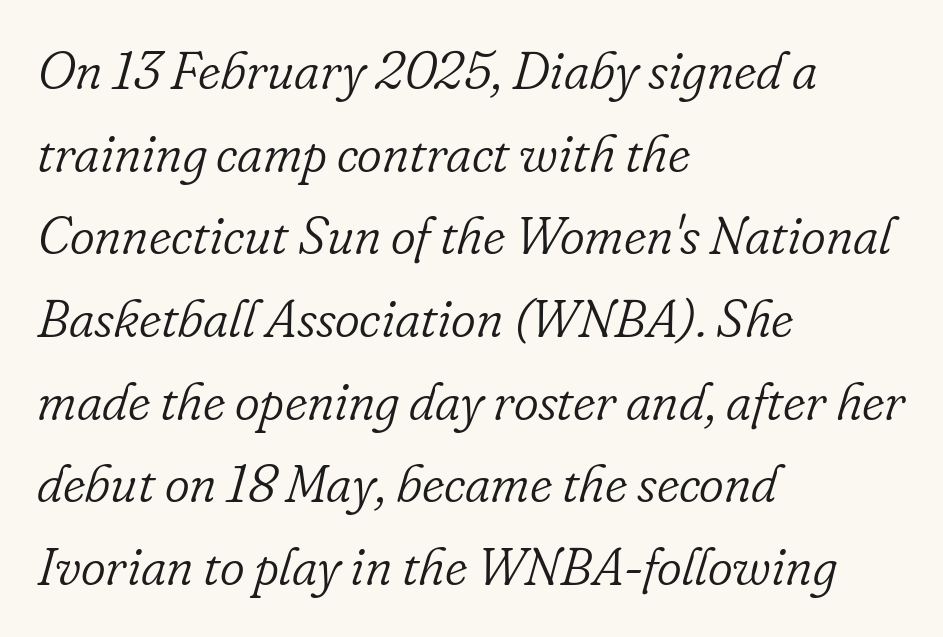
{"serif": "yes", "italic": "yes", "lean": "right", "slant_degrees": 16, "bold": "no", "weight": "light", "width": "normal", "stroke_contrast": "low", "x_height": "small", "monospaced": "no", "underline": "no", "align": "left", "line_spacing": "normal", "line_spacing_ratio": 1.56, "letter_spacing": "normal", "letter_spacing_em": 0.0, "glyph_px": 53}
